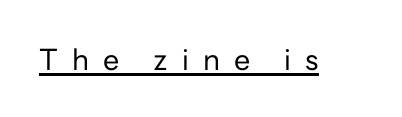
This sample uses expanded letter spacing, leaving extra air between glyphs. This rendering features underlined lettering. Is this a sans? Yes — the strokes have no serifs. The face used here is proportionally spaced, like ordinary book or web type. A roman cut, with each character standing at attention.
